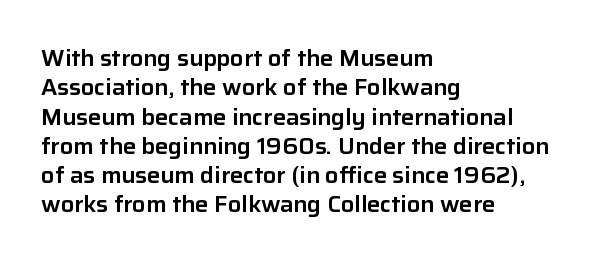
Q: Is the text italic (slanted)? A: No, it is upright.
Q: Is the text underlined? A: No.
Q: How is the paragraph aligned? A: Left-aligned.
Q: Is the spacing between letters normal or unusually wide? A: Normal.
Q: Is the spacing between lines tight, normal or loose? A: Normal.
